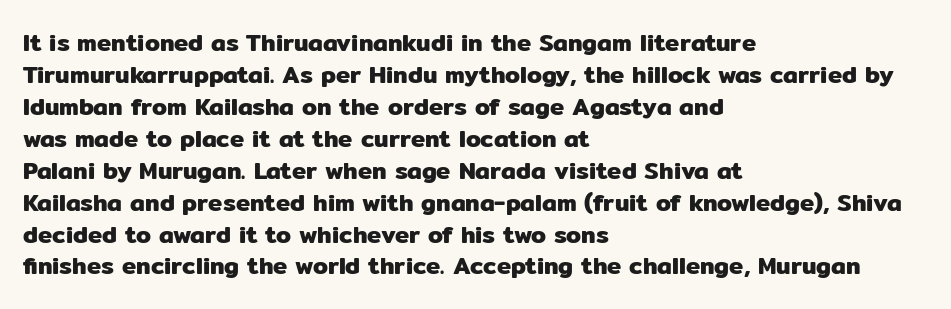
No italicization has been applied; the sample stays upright. The vertical gap from one line to the next is medium. Standard letterfit; no display-style spreading of the glyphs. The passage is arranged the way most books set body copy — flush left. Rule under the text: the space is simply empty.
